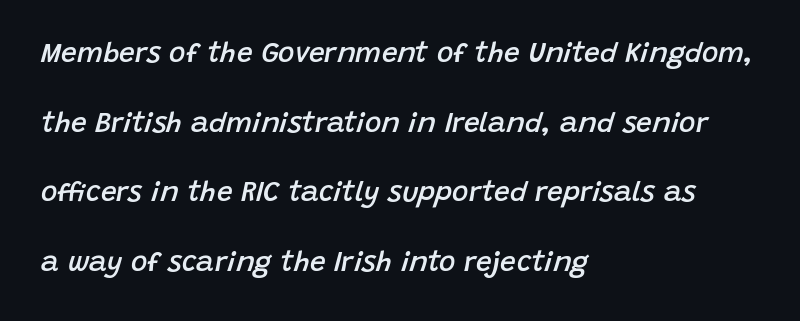
{"italic": "yes", "lean": "right", "slant_degrees": 15, "bold": "semi", "weight": "semibold", "width": "normal", "stroke_contrast": "low", "x_height": "large", "monospaced": "no", "underline": "no", "align": "left", "line_spacing": "loose", "line_spacing_ratio": 2.49, "letter_spacing": "normal", "letter_spacing_em": 0.0, "glyph_px": 28}
